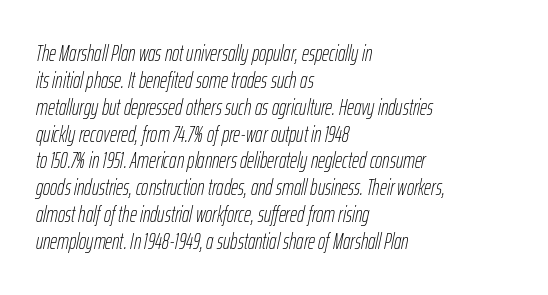
Q: Is the text bold? A: No.
Q: Is the text italic (slanted)? A: Yes, it leans right by about 12 degrees.
Q: Is the text underlined? A: No.
Q: How is the paragraph aligned? A: Left-aligned.
Q: Is the spacing between letters normal or unusually wide? A: Normal.
